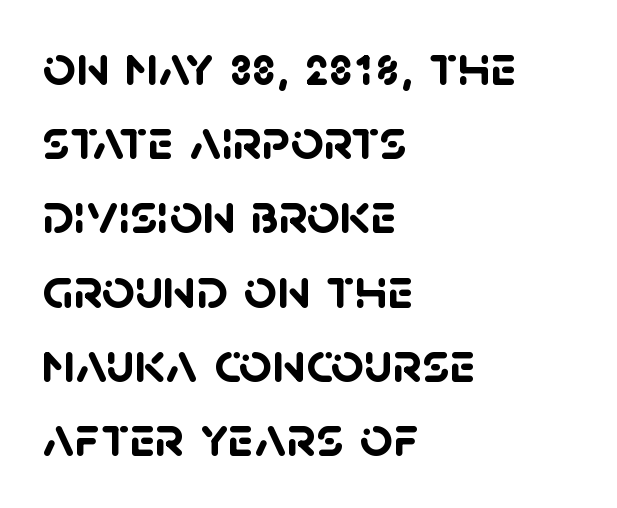
The image shows 58 px semibold sans-serif type; set left-aligned, normal line spacing (1.28x), normal letter spacing, not underlined; low stroke contrast and a large x-height.
